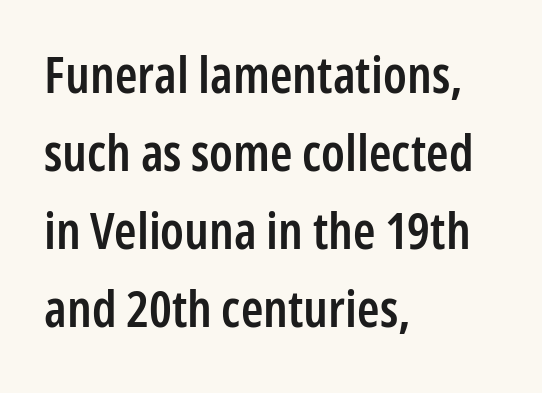
{"serif": "no", "italic": "no", "bold": "semi", "weight": "semibold", "width": "condensed", "stroke_contrast": "low", "x_height": "medium", "monospaced": "no", "underline": "no", "align": "left", "line_spacing": "normal", "line_spacing_ratio": 1.53, "letter_spacing": "normal", "letter_spacing_em": 0.0, "glyph_px": 51}
